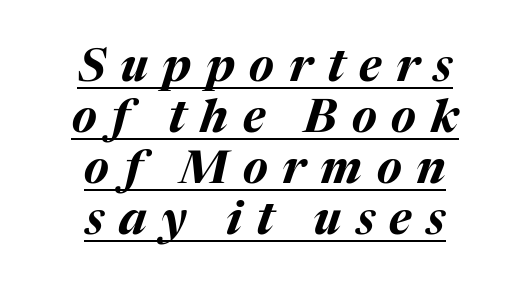
Q: Is the text bold? A: Yes.
Q: Is the text italic (slanted)? A: Yes, it leans right by about 17 degrees.
Q: Is the text underlined? A: Yes.
Q: How is the paragraph aligned? A: Centered.
Q: Is the spacing between letters normal or unusually wide? A: Unusually wide.
Q: Is the spacing between lines tight, normal or loose? A: Tight.
Q: Width (condensed, normal, or wide)? A: Normal.
Q: Stroke contrast? A: Medium.
Q: x-height? A: Medium.
Q: Monospaced? A: No.
